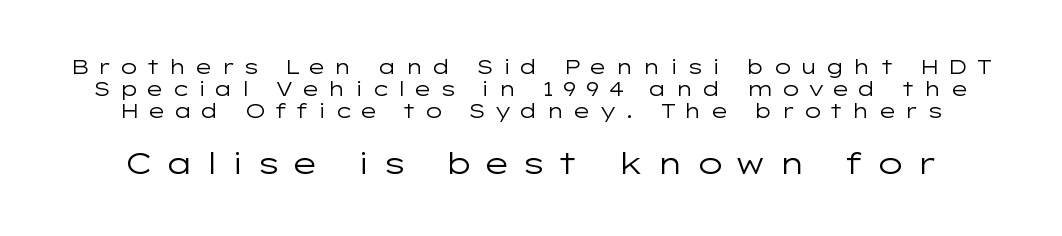
{"serif": "no", "italic": "no", "bold": "no", "weight": "regular", "width": "wide", "stroke_contrast": "low", "x_height": "medium", "monospaced": "no", "underline": "no", "line_spacing": "tight", "line_spacing_ratio": 1.1, "letter_spacing": "wide", "letter_spacing_em": 0.37, "larger_block": "second", "size_ratio": 1.5, "glyph_px": 30}
